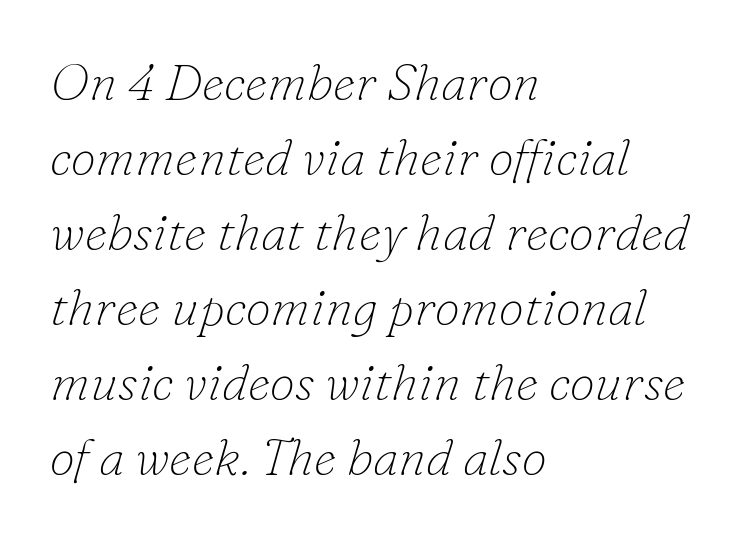
Q: Is the text bold? A: No.
Q: Is the text italic (slanted)? A: Yes, it leans right by about 16 degrees.
Q: Is the typeface a serif or a sans-serif typeface? A: Serif.
Q: Is the text underlined? A: No.
Q: How is the paragraph aligned? A: Left-aligned.
Q: Is the spacing between letters normal or unusually wide? A: Normal.
Q: Is the spacing between lines tight, normal or loose? A: Normal.
Q: Width (condensed, normal, or wide)? A: Normal.
Q: Stroke contrast? A: Low.
Q: x-height? A: Small.
Q: Monospaced? A: No.
